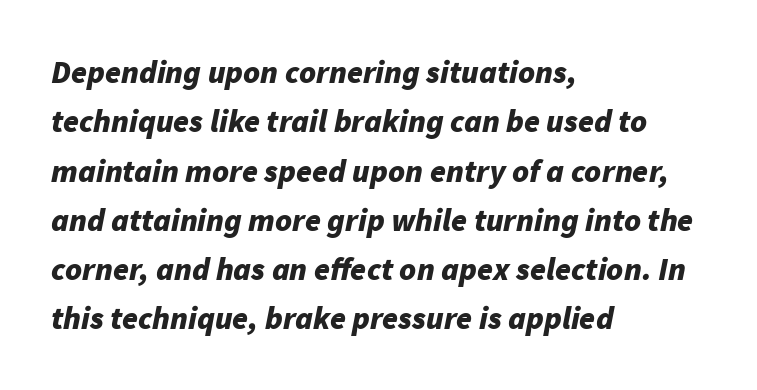
Does extra space separate the letters? No, they use regular spacing. Bare-footed words on every line. Rendered with sloped, italic letterforms. What weight is shown? A full bold with thick strokes.
